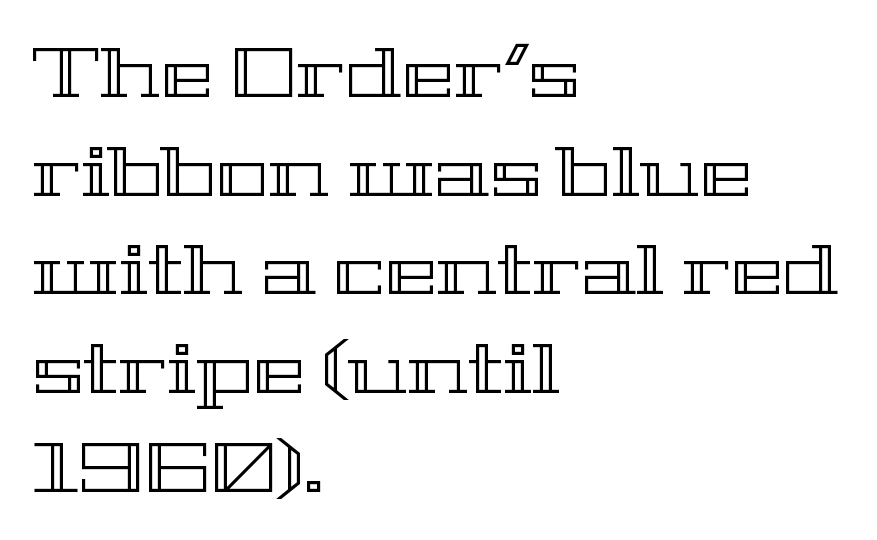
Q: Is the text italic (slanted)? A: No, it is upright.
Q: Is the text underlined? A: No.
Q: How is the paragraph aligned? A: Left-aligned.
Q: Is the spacing between letters normal or unusually wide? A: Normal.
Q: Is the spacing between lines tight, normal or loose? A: Normal.
Q: Width (condensed, normal, or wide)? A: Wide.
Q: x-height? A: Medium.
Q: Monospaced? A: No.
